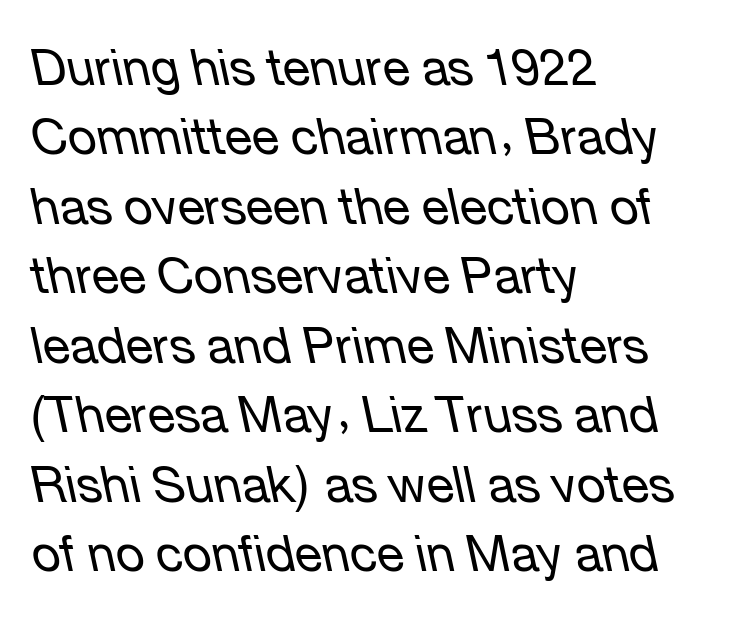
{"italic": "yes", "lean": "left", "slant_degrees": 12, "bold": "no", "weight": "regular", "width": "normal", "stroke_contrast": "low", "x_height": "medium", "monospaced": "no", "underline": "no", "align": "left", "line_spacing": "normal", "line_spacing_ratio": 1.39, "letter_spacing": "normal", "letter_spacing_em": 0.0, "glyph_px": 50}
